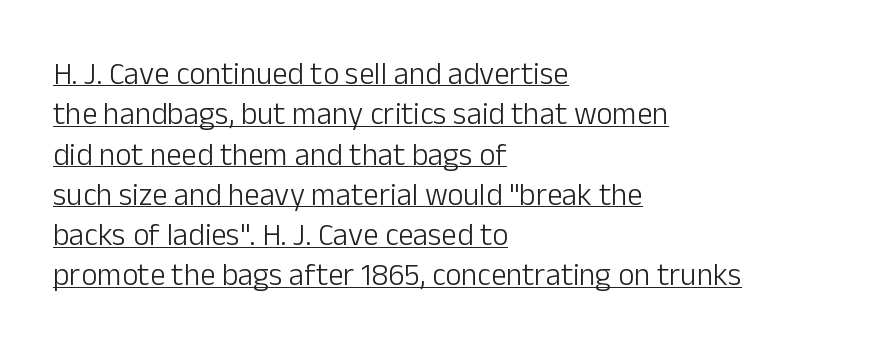
Q: Is the text bold? A: No.
Q: Is the text italic (slanted)? A: No, it is upright.
Q: Is the typeface a serif or a sans-serif typeface? A: Sans-serif.
Q: Is the text underlined? A: Yes.
Q: How is the paragraph aligned? A: Left-aligned.
Q: Is the spacing between letters normal or unusually wide? A: Normal.
Q: Is the spacing between lines tight, normal or loose? A: Normal.
Q: Width (condensed, normal, or wide)? A: Normal.
Q: Stroke contrast? A: Low.
Q: x-height? A: Medium.
Q: Monospaced? A: No.
